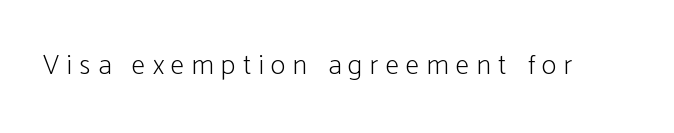
These lines are rendered in a variable-pitch font. The typography opts for an upright posture over an oblique one. Between one letter and the next there's a generous, obvious gap. To sum up the face: it is a sans, with no serifs. Is this a heavy cut? Hardly; it is regular or lighter. Nobody drew a line under any word here.
